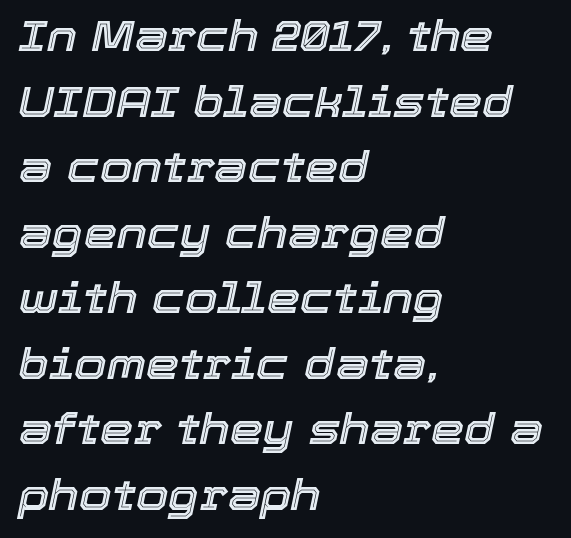
{"italic": "yes", "lean": "right", "slant_degrees": 12, "width": "normal", "x_height": "medium", "monospaced": "no", "underline": "no", "align": "left", "line_spacing": "normal", "line_spacing_ratio": 1.56, "letter_spacing": "normal", "letter_spacing_em": 0.0, "glyph_px": 42}
